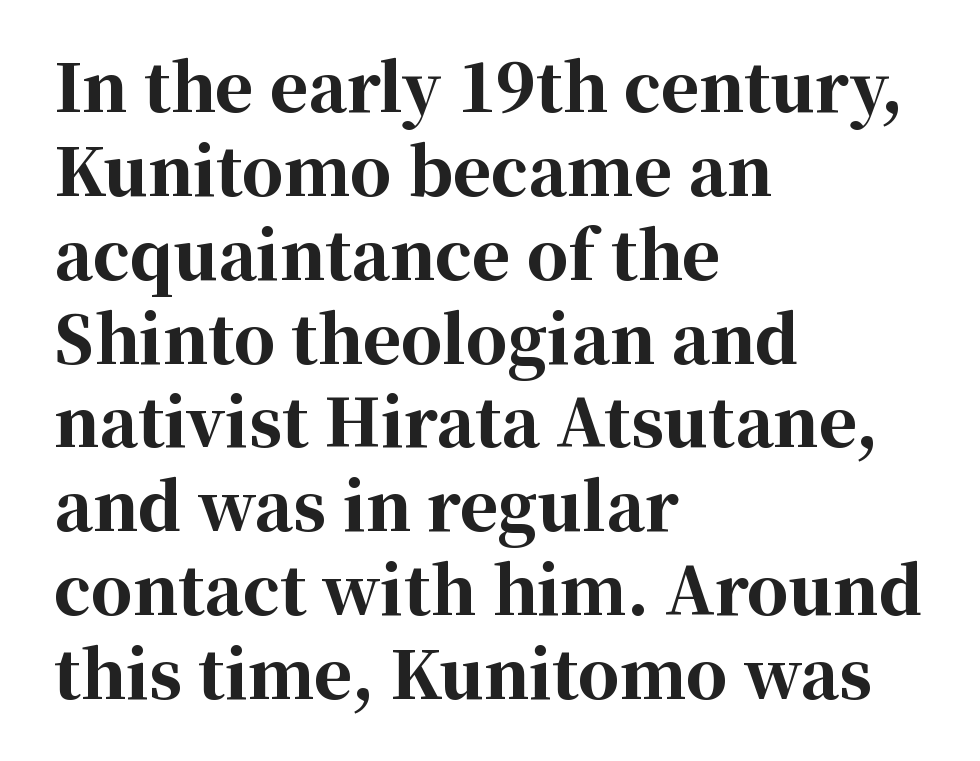
The passage shown is typed in a proportional face where columns would drift. The rendering uses a moderate line-height, typical for paragraphs. I'd describe the lettering as bold — thick and assertive. In terms of letterspacing, this is plain default setting. A clean baseline with only descenders dipping below it. Each line starts at the same left margin while the right side varies.
